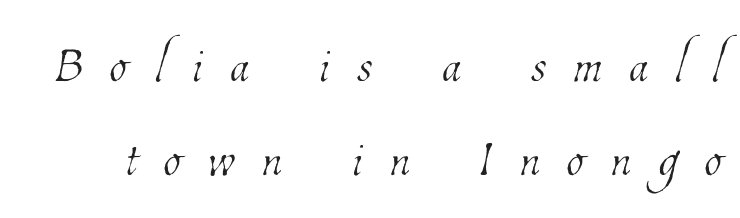
{"bold": "no", "weight": "thin", "width": "condensed", "stroke_contrast": "low", "x_height": "medium", "monospaced": "no", "underline": "no", "line_spacing": "normal", "line_spacing_ratio": 1.35, "letter_spacing": "wide", "letter_spacing_em": 0.39, "glyph_px": 70}
